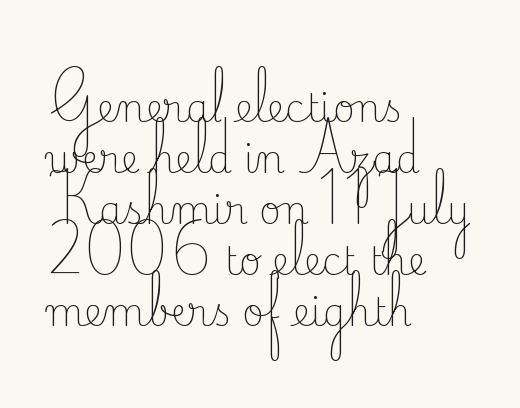
The image shows 38 px light serif type, upright; set left-aligned, normal line spacing (1.34x), normal letter spacing, not underlined; low stroke contrast and a small x-height.
